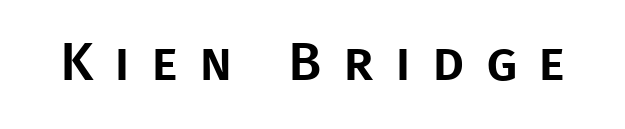
Q: Is the text italic (slanted)? A: No, it is upright.
Q: Is the typeface a serif or a sans-serif typeface? A: Sans-serif.
Q: Is the text underlined? A: No.
Q: Is the spacing between letters normal or unusually wide? A: Unusually wide.
Q: Width (condensed, normal, or wide)? A: Normal.
Q: Stroke contrast? A: Low.
Q: x-height? A: Large.
Q: Monospaced? A: No.
